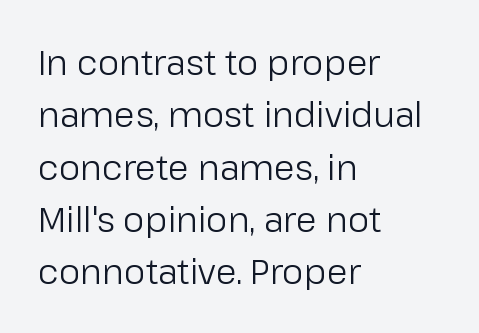
Q: Is the text bold? A: No.
Q: Is the text italic (slanted)? A: No, it is upright.
Q: Is the typeface a serif or a sans-serif typeface? A: Sans-serif.
Q: Is the text underlined? A: No.
Q: How is the paragraph aligned? A: Left-aligned.
Q: Is the spacing between letters normal or unusually wide? A: Normal.
Q: Is the spacing between lines tight, normal or loose? A: Normal.
Q: Width (condensed, normal, or wide)? A: Normal.
Q: Stroke contrast? A: Low.
Q: x-height? A: Medium.
Q: Monospaced? A: No.
